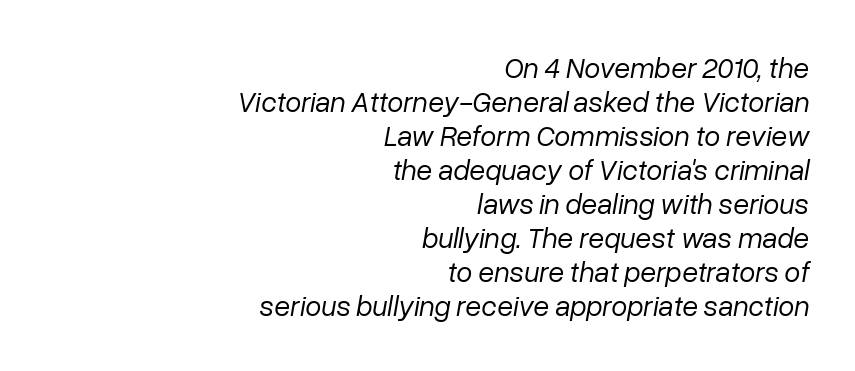
Q: Is the text bold? A: No.
Q: Is the text italic (slanted)? A: Yes, it leans right by about 10 degrees.
Q: Is the text underlined? A: No.
Q: How is the paragraph aligned? A: Right-aligned.
Q: Is the spacing between letters normal or unusually wide? A: Normal.
Q: Width (condensed, normal, or wide)? A: Normal.
Q: Stroke contrast? A: Low.
Q: x-height? A: Medium.
Q: Monospaced? A: No.
